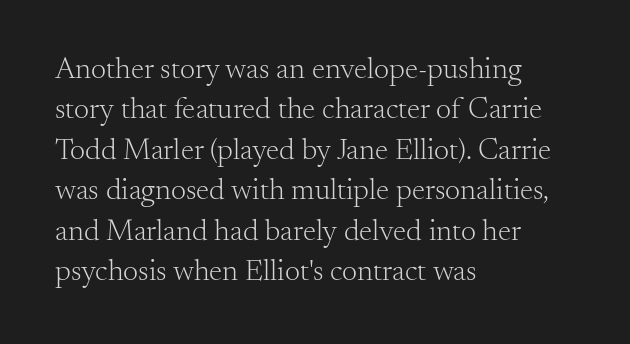
The image shows 30 px light serif type, upright; set left-aligned, normal line spacing (1.35x), normal letter spacing, not underlined; medium stroke contrast and a small x-height.
